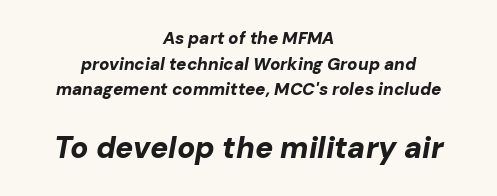
The image shows 30 px bold type, italic (leaning right); set centered, normal line spacing (1.51x), normal letter spacing, not underlined; the second (bottom) block is 1.76x larger; low stroke contrast and a medium x-height.
